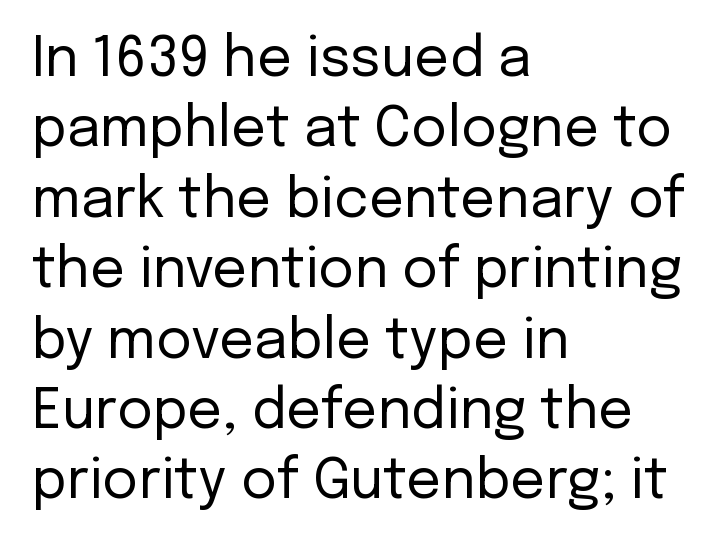
Q: Is the text bold? A: No.
Q: Is the text italic (slanted)? A: No, it is upright.
Q: Is the typeface a serif or a sans-serif typeface? A: Sans-serif.
Q: Is the text underlined? A: No.
Q: How is the paragraph aligned? A: Left-aligned.
Q: Is the spacing between letters normal or unusually wide? A: Normal.
Q: Is the spacing between lines tight, normal or loose? A: Normal.
Q: Width (condensed, normal, or wide)? A: Normal.
Q: Stroke contrast? A: Low.
Q: x-height? A: Medium.
Q: Monospaced? A: No.
